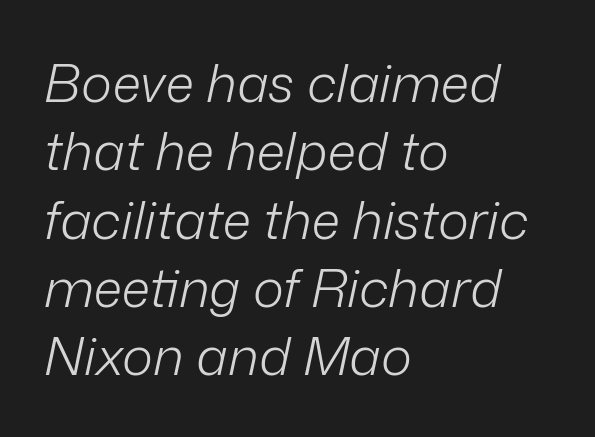
Compared with typical body copy, the letter spacing here is the same. Descenders are the only things crossing below the line. Is this a fixed-width face? No — the glyphs have proportional, varying widths. The vertical gap from one line to the next is medium. If you drew a ruler down the left edge, every line would touch it.
